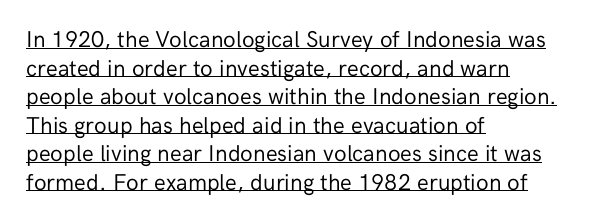
Q: Is the text bold? A: No.
Q: Is the text italic (slanted)? A: No, it is upright.
Q: Is the text underlined? A: Yes.
Q: How is the paragraph aligned? A: Left-aligned.
Q: Is the spacing between letters normal or unusually wide? A: Normal.
